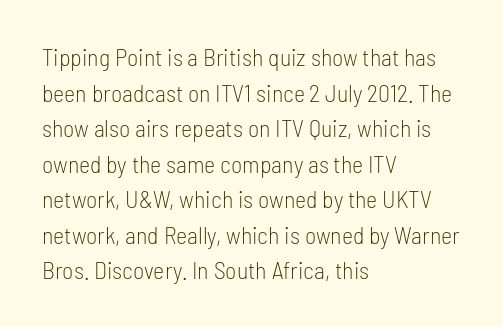
The image shows 24 px text type, upright; set left-aligned, normal line spacing (1.48x), normal letter spacing, not underlined.
